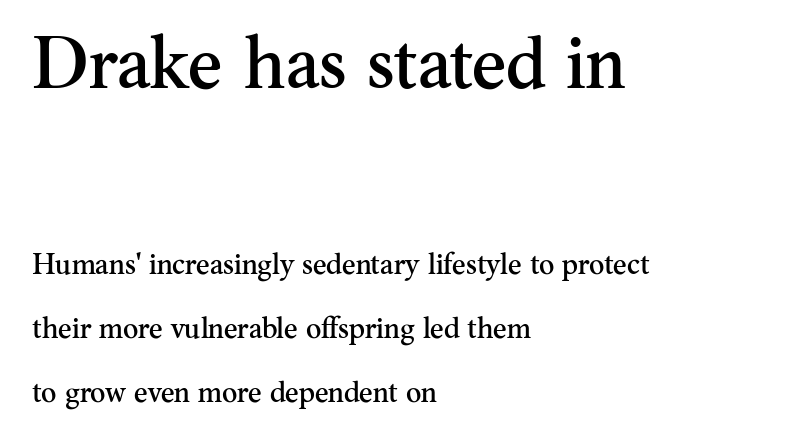
{"serif": "yes", "italic": "no", "width": "normal", "stroke_contrast": "medium", "x_height": "small", "monospaced": "no", "underline": "no", "align": "left", "line_spacing": "loose", "line_spacing_ratio": 2.2, "letter_spacing": "normal", "letter_spacing_em": 0.0, "larger_block": "first", "size_ratio": 2.52, "glyph_px": 73}
